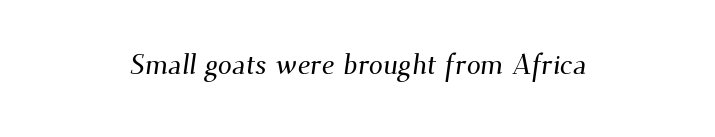
Q: Is the typeface a serif or a sans-serif typeface? A: Serif.
Q: Is the text underlined? A: No.
Q: Is the spacing between letters normal or unusually wide? A: Normal.
Q: Width (condensed, normal, or wide)? A: Normal.
Q: Stroke contrast? A: Medium.
Q: x-height? A: Small.
Q: Monospaced? A: No.
